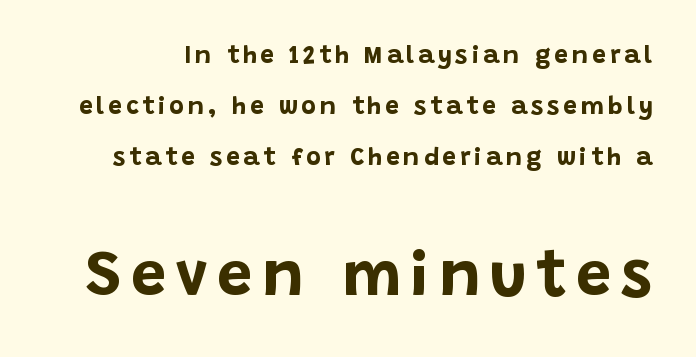
Character widths vary here, with narrow letters taking less room than wide ones. One glance says open: line gaps are wider than usual. The sample has been set heavy, in full bold. A roman cut, with each character standing at attention.
